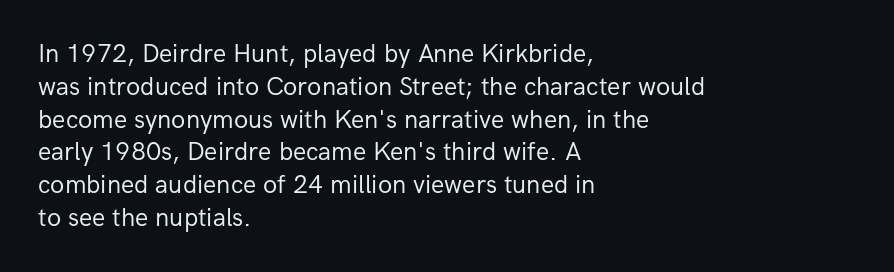
Check the space under the baseline: it is left empty. Posture: upright roman. Is the type heavy? It reads as light-to-regular instead. One-word summary of the alignment: left. The line-height multiplier appears to be the usual default.
